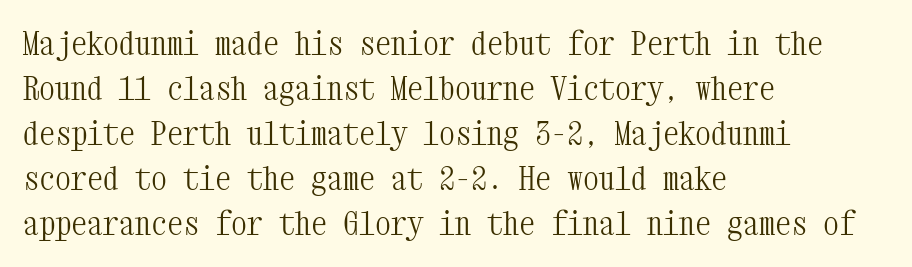
These glyphs show unthickened strokes, regular width or finer. This is roman type, the default non-slanted kind. Caption: standard tracking, unaltered. Baseline-to-baseline distance is the conventional proportion of letter height.
